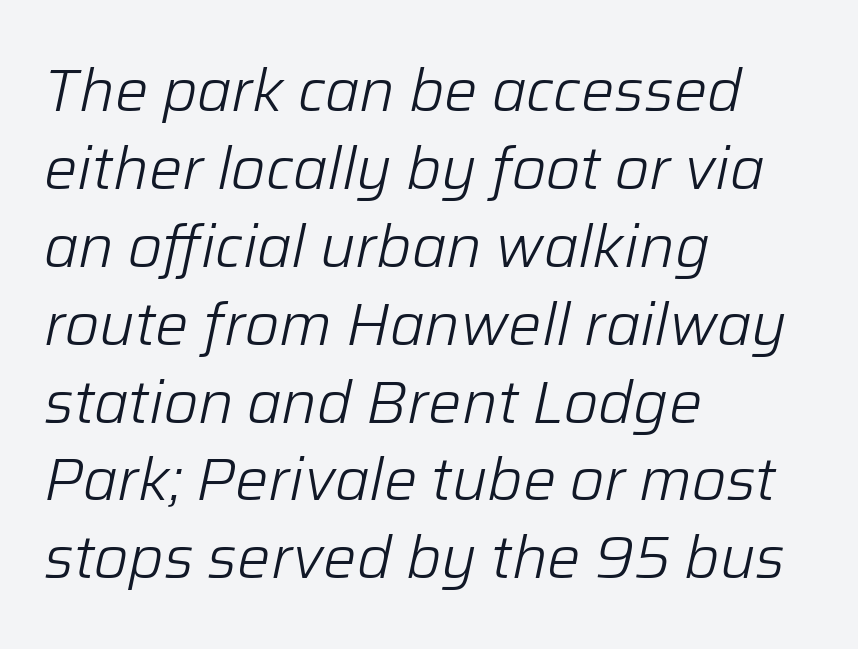
Line starts are locked; line ends wander. Is there much room between lines? A standard amount, neither cramped nor airy. Note the varied advance widths — an 'i' is clearly narrower than an 'm'. The letterforms sit at book weight or below. Rendered with sloped, italic letterforms.
